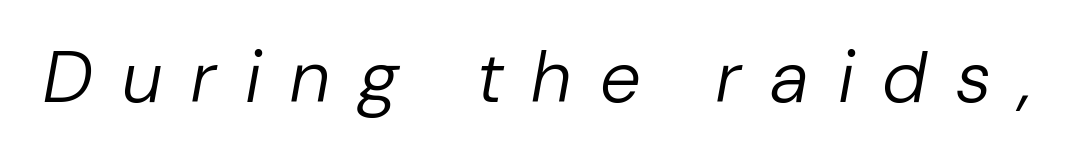
{"italic": "yes", "lean": "right", "slant_degrees": 10, "bold": "no", "weight": "regular", "width": "normal", "stroke_contrast": "low", "x_height": "medium", "monospaced": "no", "underline": "no", "letter_spacing": "wide", "letter_spacing_em": 0.42, "glyph_px": 73}
